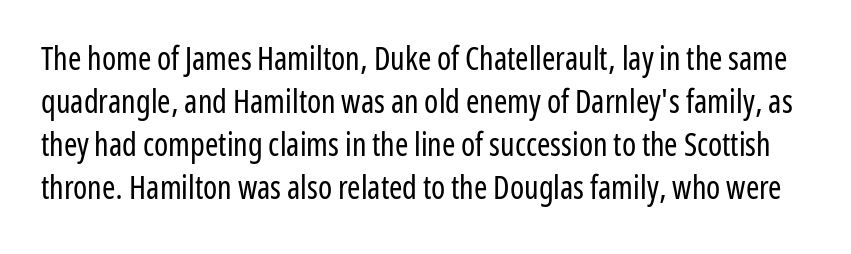
The image shows 32 px regular-weight, condensed sans-serif type, upright; set normal line spacing (1.34x), normal letter spacing, not underlined; low stroke contrast and a medium x-height.
